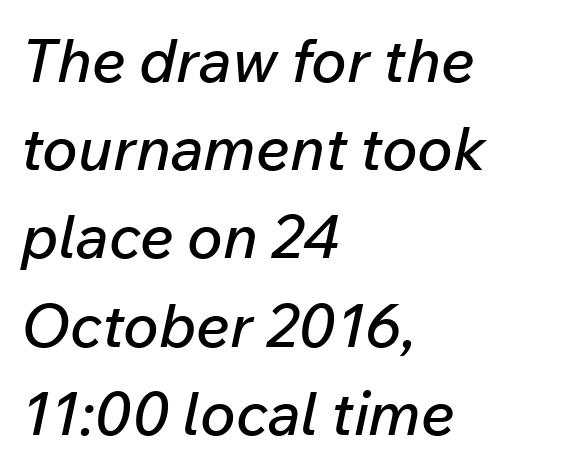
The image shows 60 px text type, italic (leaning right); set left-aligned, normal line spacing (1.47x), normal letter spacing, not underlined; low stroke contrast and a medium x-height.
